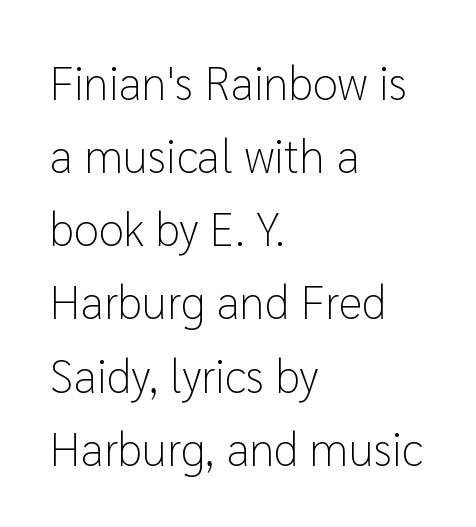
The face used here is proportionally spaced, like ordinary book or web type. Here the glyphs are tracked normally, forming tight word shapes. Interline gaps are of average width in this sample. In terms of posture, this sample is upright.
